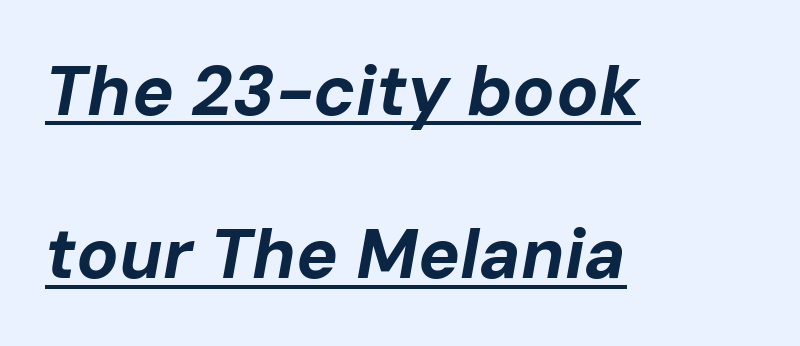
The image shows 70 px bold type, italic (leaning right); set left-aligned, loose line spacing (2.33x), normal letter spacing, underlined; low stroke contrast and a medium x-height.
